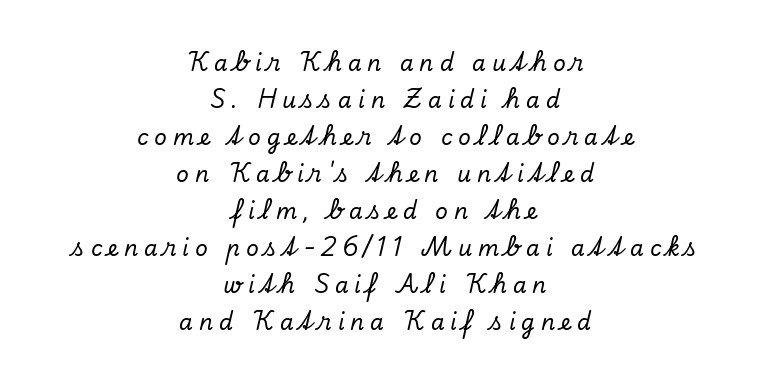
Yep, that's italic — everything's leaning. The compositor balanced each line on the midline. Whoever set this chose a conventional vertical rhythm. In terms of letterspacing, this is a distinctly airy, spread setting.
